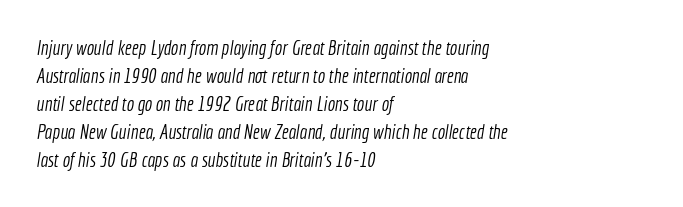
{"bold": "no", "underline": "no", "align": "left", "line_spacing": "normal", "line_spacing_ratio": 1.4, "letter_spacing": "normal", "letter_spacing_em": 0.0, "glyph_px": 20}
